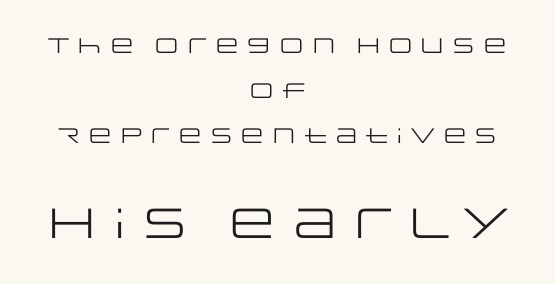
Q: Is the text bold? A: No.
Q: Is the text italic (slanted)? A: No, it is upright.
Q: Is the typeface a serif or a sans-serif typeface? A: Sans-serif.
Q: Is the text underlined? A: No.
Q: How is the paragraph aligned? A: Centered.
Q: Is the spacing between letters normal or unusually wide? A: Normal.
Q: Is the spacing between lines tight, normal or loose? A: Loose.
Q: Which block of text is set in a larger size, the first (top) or the second (bottom)? A: The second (bottom) one.
Q: Width (condensed, normal, or wide)? A: Wide.
Q: Stroke contrast? A: Low.
Q: x-height? A: Large.
Q: Monospaced? A: No.
